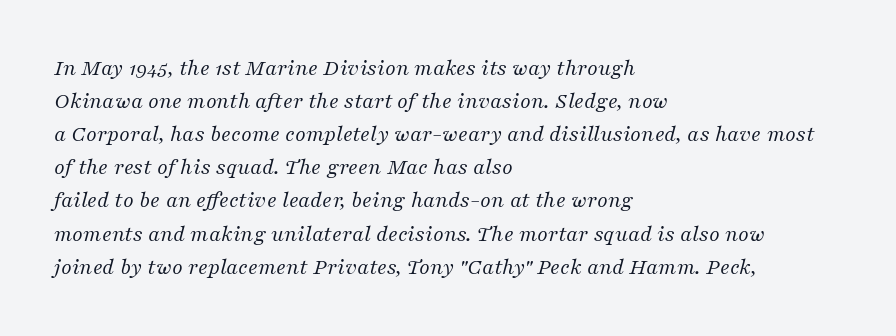
{"italic": "yes", "lean": "right", "slant_degrees": 16, "bold": "no", "underline": "no", "align": "left", "line_spacing": "normal", "line_spacing_ratio": 1.44, "letter_spacing": "normal", "letter_spacing_em": 0.0, "glyph_px": 23}
